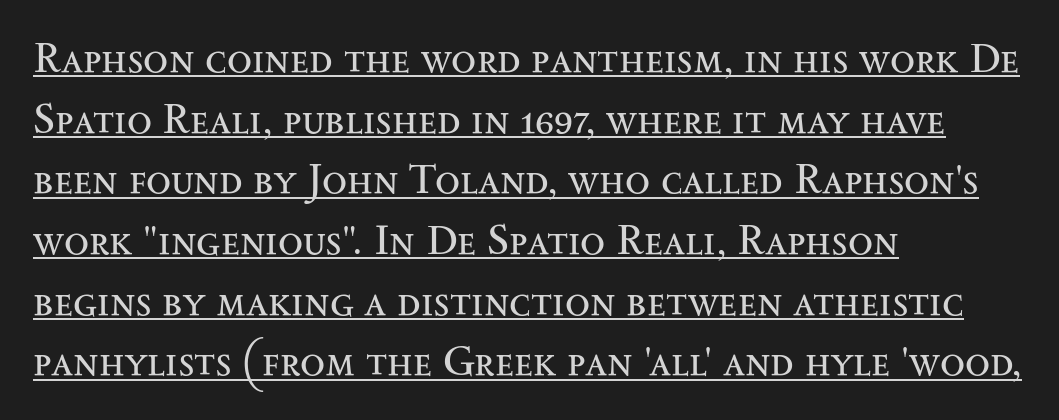
{"serif": "yes", "italic": "no", "bold": "no", "weight": "regular", "width": "wide", "stroke_contrast": "medium", "x_height": "small", "monospaced": "no", "underline": "yes", "align": "left", "line_spacing": "normal", "line_spacing_ratio": 1.48, "letter_spacing": "normal", "letter_spacing_em": 0.0, "glyph_px": 41}
